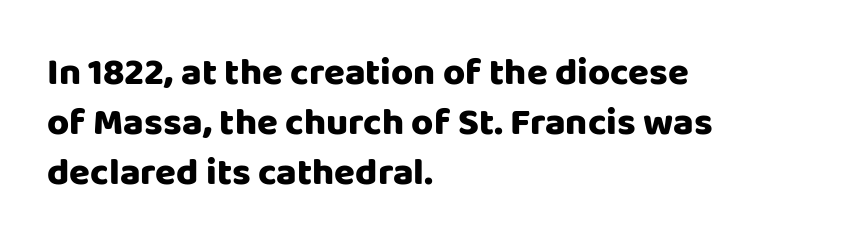
The image shows 38 px sans-serif type, upright; set left-aligned, normal line spacing (1.32x), normal letter spacing, not underlined; low stroke contrast and a large x-height.
